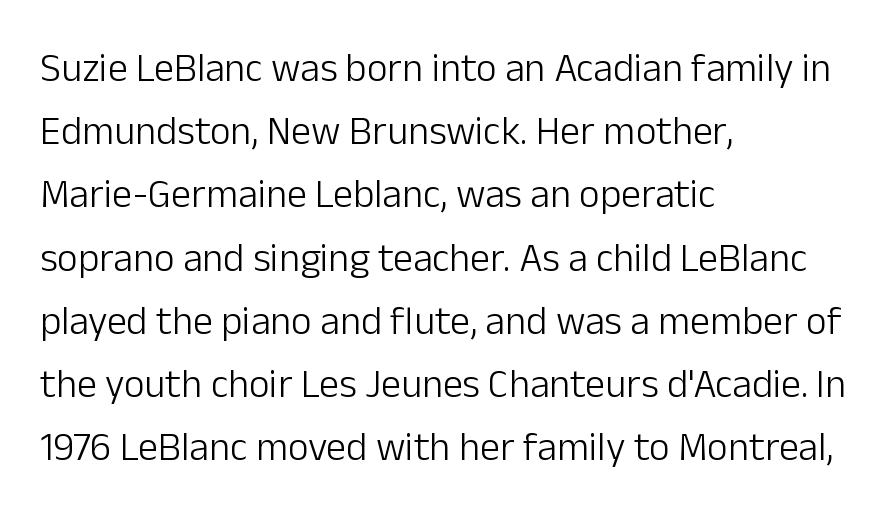
Leading: standard. Caption: standard tracking, unaltered. No letter is thick-stroked: the sample isn't bold. Nothing sits at the stroke ends, so this counts as sans-serif. Every character sits straight up, as roman type does. The passage is arranged the way most books set body copy — flush left.
